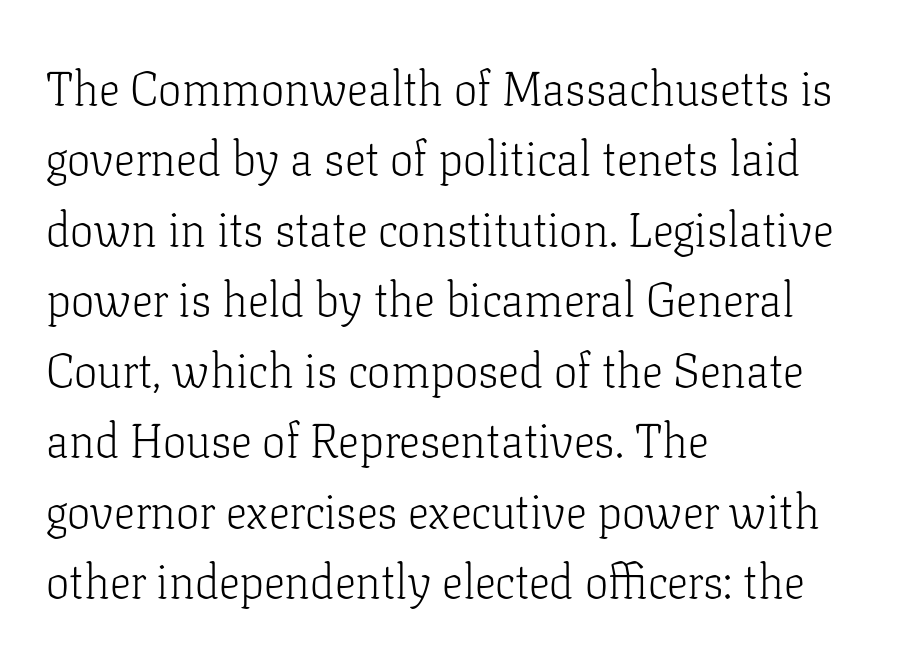
Q: Is the text bold? A: No.
Q: Is the text italic (slanted)? A: No, it is upright.
Q: Is the typeface a serif or a sans-serif typeface? A: Serif.
Q: Is the text underlined? A: No.
Q: How is the paragraph aligned? A: Left-aligned.
Q: Is the spacing between letters normal or unusually wide? A: Normal.
Q: Is the spacing between lines tight, normal or loose? A: Normal.
Q: Width (condensed, normal, or wide)? A: Normal.
Q: Stroke contrast? A: Low.
Q: x-height? A: Medium.
Q: Monospaced? A: No.
